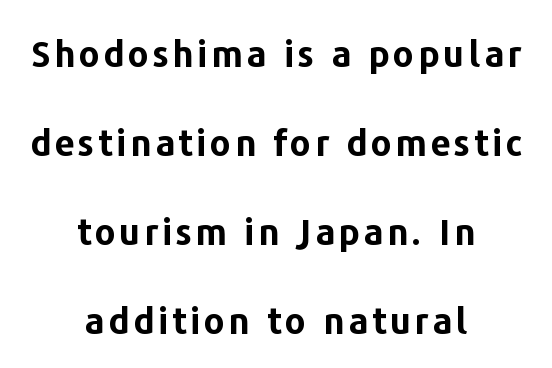
The image shows 36 px bold sans-serif type, upright; set centered, loose line spacing (2.47x), not underlined; low stroke contrast and a medium x-height.
